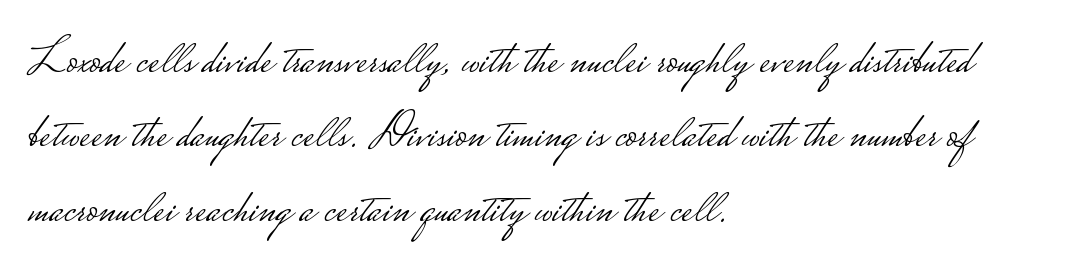
Beneath every word, the page is bare. Default kerning and tracking; the words read as compact shapes. The glyphs in this specimen are sans serif.
